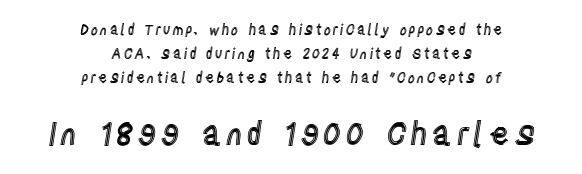
The image shows 31 px condensed type; set centered, line spacing 1.72x, not underlined; the second (bottom) block is 2.21x larger; a large x-height.
